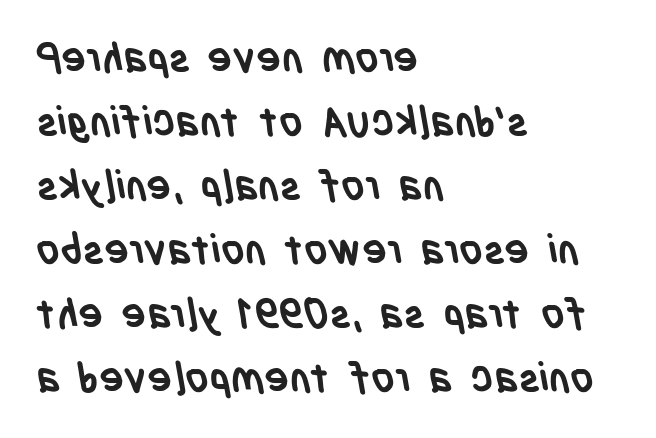
Q: Is the text bold? A: Yes.
Q: Is the typeface a serif or a sans-serif typeface? A: Sans-serif.
Q: Is the text underlined? A: No.
Q: How is the paragraph aligned? A: Left-aligned.
Q: Is the spacing between letters normal or unusually wide? A: Normal.
Q: Is the spacing between lines tight, normal or loose? A: Normal.
Q: Width (condensed, normal, or wide)? A: Condensed.
Q: Stroke contrast? A: Low.
Q: x-height? A: Large.
Q: Monospaced? A: No.
